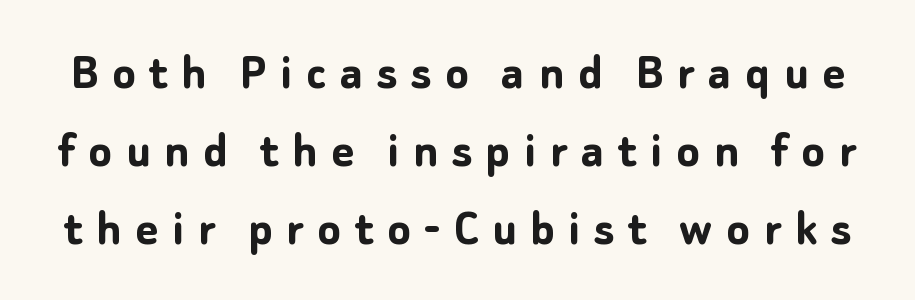
The image shows 54 px semibold sans-serif type, upright; set normal line spacing (1.44x), unusually wide letter spacing (+0.25 em), not underlined; low stroke contrast and a medium x-height.
